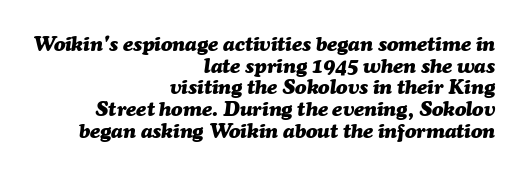
The image shows 21 px bold type, italic (leaning right); set right-aligned, tight line spacing (1.03x), normal letter spacing, not underlined.
